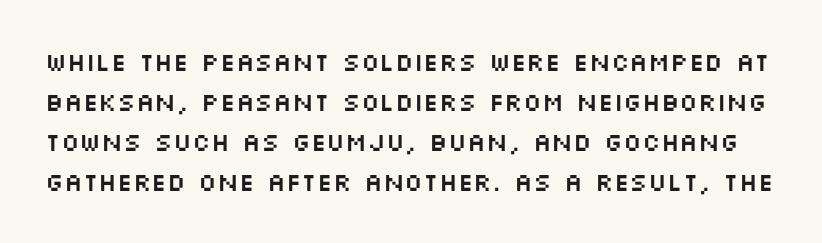
Q: Is the text italic (slanted)? A: No, it is upright.
Q: Is the text underlined? A: No.
Q: Is the spacing between letters normal or unusually wide? A: Normal.
Q: Is the spacing between lines tight, normal or loose? A: Normal.
